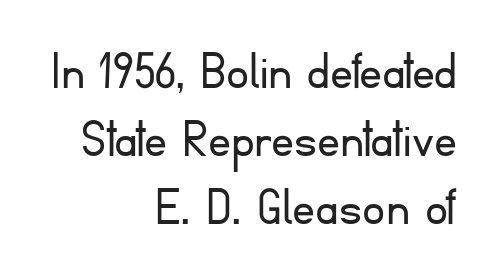
I'd call this a sans setting — the letters go barefoot. Weight: regular or lighter. The letters advance in unequal steps, a hallmark of proportional type. The line texture is even and compact thanks to regular tracking.
